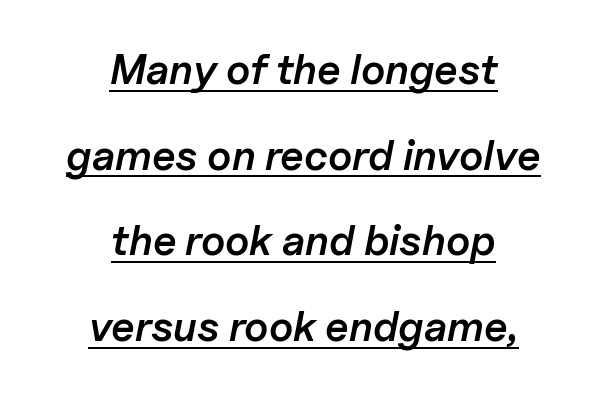
Letter spacing: default. Students, observe the line beneath the letters — that is underlining. Quick note: italic. The rendering uses a large line-height, opening up the rows.
